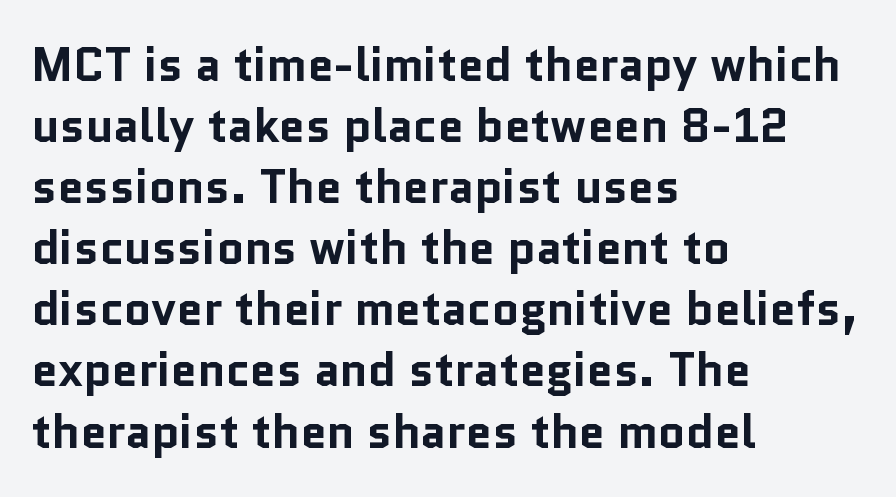
The image shows 47 px bold sans-serif type, upright; set left-aligned, normal line spacing (1.3x), normal letter spacing, not underlined; low stroke contrast and a medium x-height.
